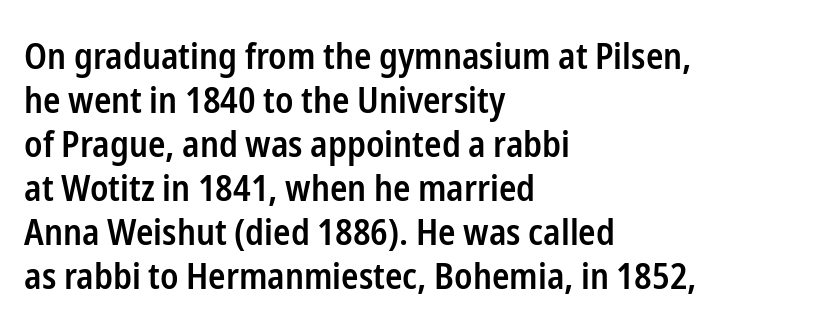
{"serif": "no", "italic": "no", "bold": "semi", "weight": "semibold", "width": "condensed", "stroke_contrast": "low", "x_height": "medium", "monospaced": "no", "underline": "no", "align": "left", "line_spacing_ratio": 1.22, "letter_spacing": "normal", "letter_spacing_em": 0.0, "glyph_px": 36}
